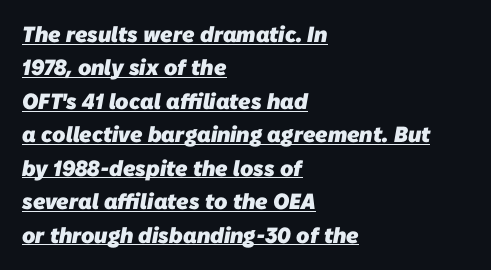
{"bold": "yes", "underline": "yes", "align": "left", "line_spacing": "normal", "line_spacing_ratio": 1.52, "letter_spacing": "normal", "letter_spacing_em": 0.0, "glyph_px": 22}
